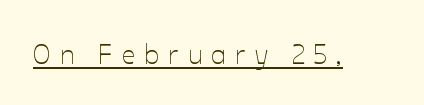
The image shows 27 px text type, upright; set unusually wide letter spacing (+0.33 em), underlined.
